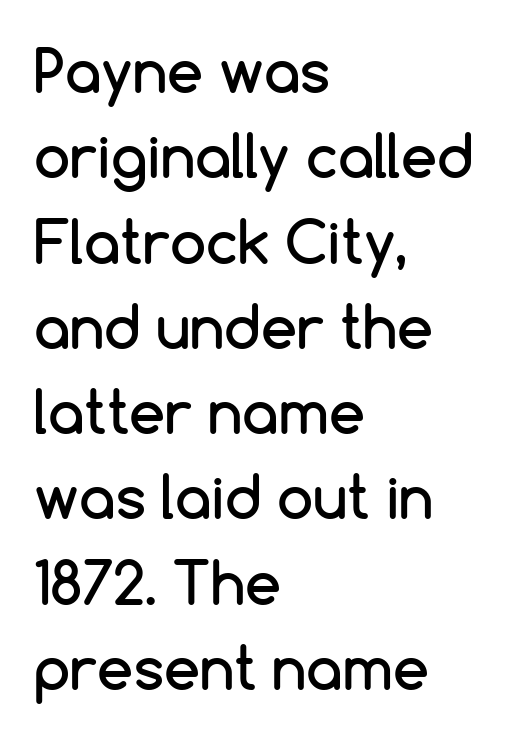
{"serif": "no", "italic": "no", "width": "normal", "stroke_contrast": "low", "x_height": "medium", "monospaced": "no", "underline": "no", "align": "left", "line_spacing": "normal", "line_spacing_ratio": 1.47, "letter_spacing": "normal", "letter_spacing_em": 0.0, "glyph_px": 58}
